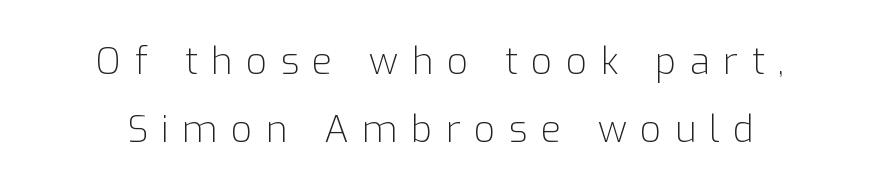
{"serif": "no", "italic": "no", "bold": "no", "weight": "light", "width": "normal", "stroke_contrast": "low", "x_height": "medium", "monospaced": "no", "underline": "no", "line_spacing_ratio": 1.84, "letter_spacing": "wide", "letter_spacing_em": 0.36, "glyph_px": 37}
